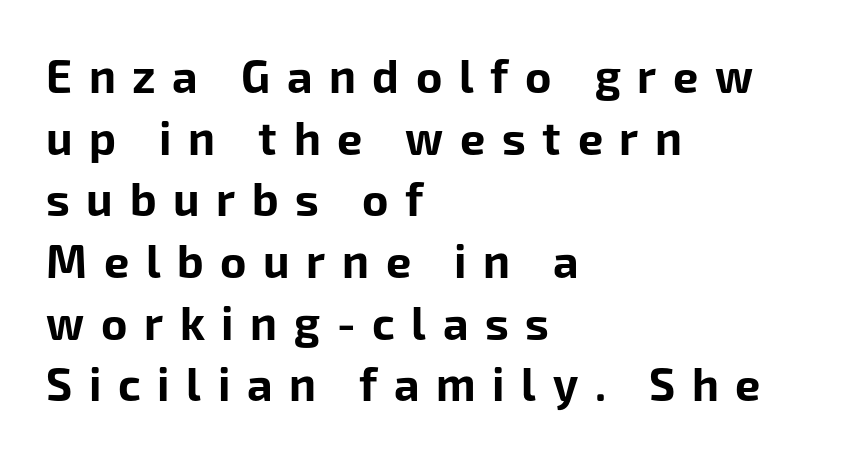
There is plenty of visible air inserted between adjacent glyphs. The rendering anchors every line to the left-hand side. Classification — sans serif. Is there any slant? The stems are plumb. Does the leading feel generous? No, just average.
